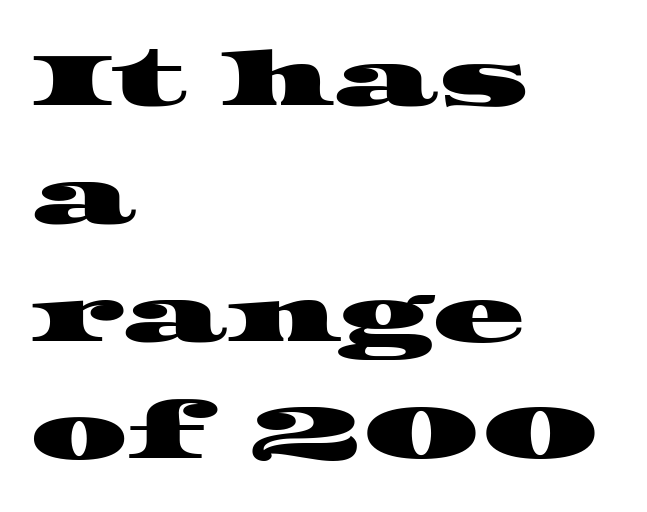
Type without underlining. The gaps between neighbouring characters are ordinary and unremarkable. The vertical gap from one line to the next is medium. The ragged edge is on the right, which tells us the setting is flush left.
